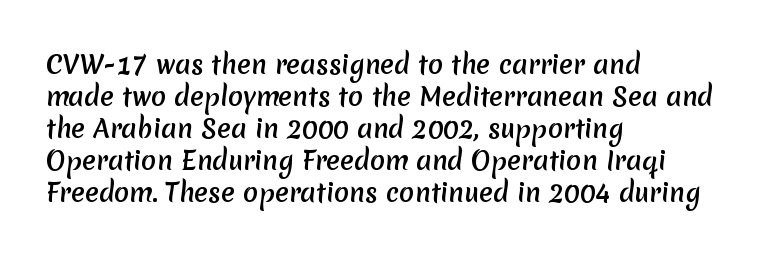
Descenders hang freely into open space. Line starts are locked; line ends wander. Characters follow at the spacing the type designer built in. A normal amount of white space separates one row of letters from the next.
